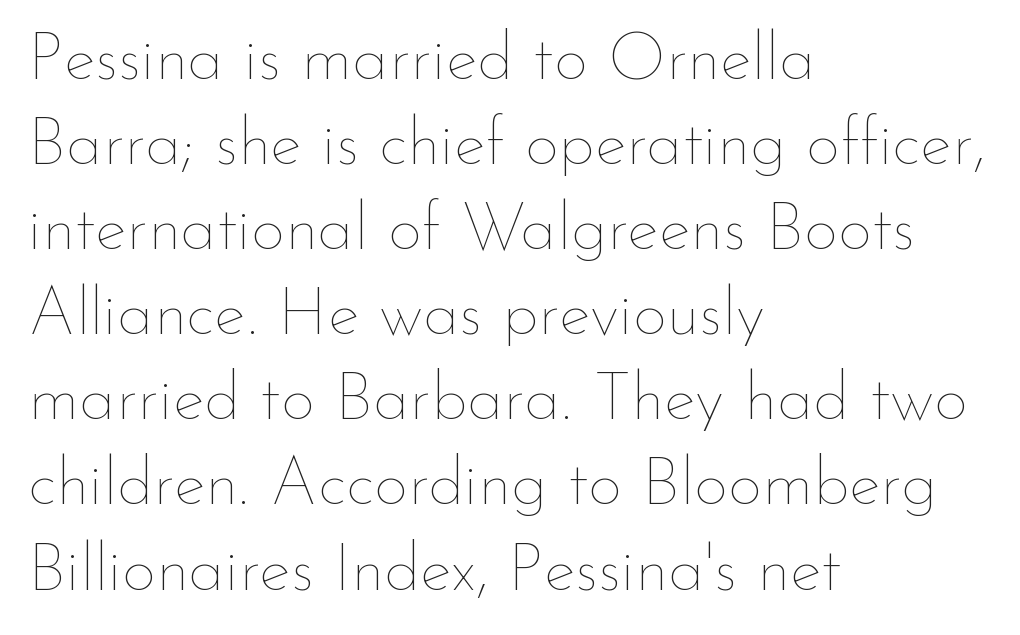
The image shows 67 px thin type, upright; set left-aligned, normal line spacing (1.27x), normal letter spacing, not underlined; low stroke contrast and a small x-height.
